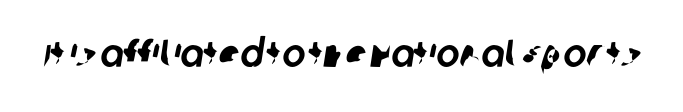
{"serif": "no", "width": "normal", "stroke_contrast": "low", "x_height": "large", "monospaced": "no", "underline": "no", "letter_spacing": "normal", "letter_spacing_em": 0.0, "glyph_px": 39}
